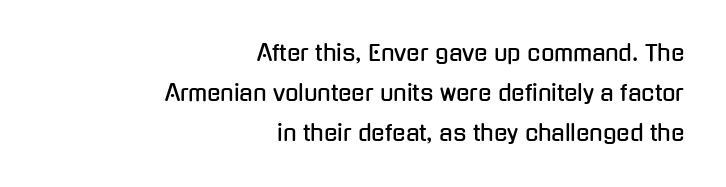
{"italic": "no", "underline": "no", "align": "right", "line_spacing_ratio": 1.81, "letter_spacing": "normal", "letter_spacing_em": 0.0, "glyph_px": 22}
